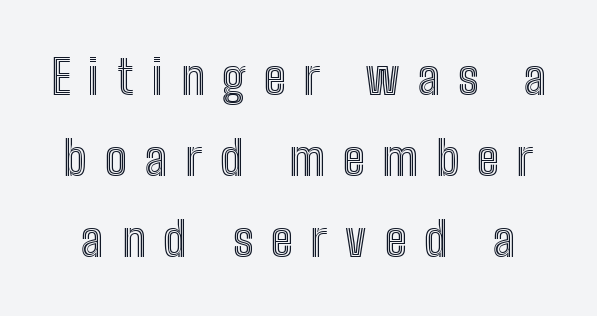
Loose tracking; the words dissolve into strings of separated letters. Varying glyph widths throughout — classic text-font behaviour. Glance below the letters and you will spot only blank space. Style check: upright.
